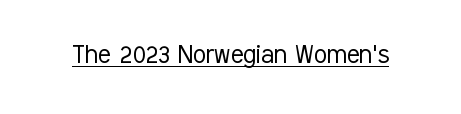
When letters stand straight like this, we call the style roman or upright. Students, observe the line beneath the letters — that is underlining. These lines are rendered in a variable-pitch font. The designer went with a sans here, leaving each stem footless. The cut favours lightness, reaching ordinary text weight at its darkest.
